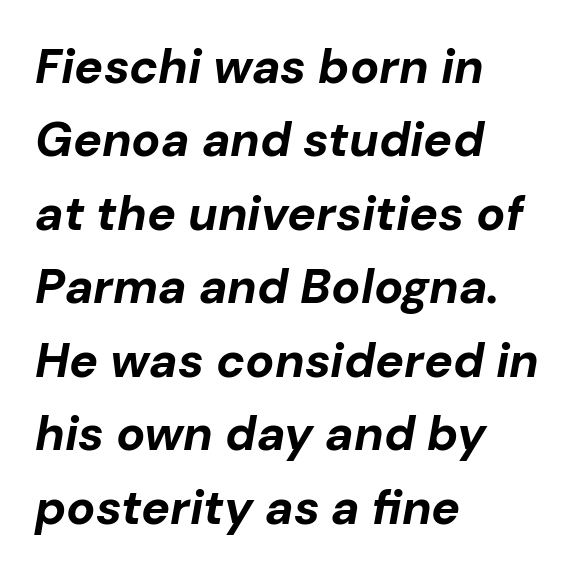
Q: Is the text bold? A: Yes.
Q: Is the text italic (slanted)? A: Yes, it leans right by about 10 degrees.
Q: Is the text underlined? A: No.
Q: How is the paragraph aligned? A: Left-aligned.
Q: Is the spacing between letters normal or unusually wide? A: Normal.
Q: Is the spacing between lines tight, normal or loose? A: Normal.
Q: Width (condensed, normal, or wide)? A: Normal.
Q: Stroke contrast? A: Low.
Q: x-height? A: Medium.
Q: Monospaced? A: No.
